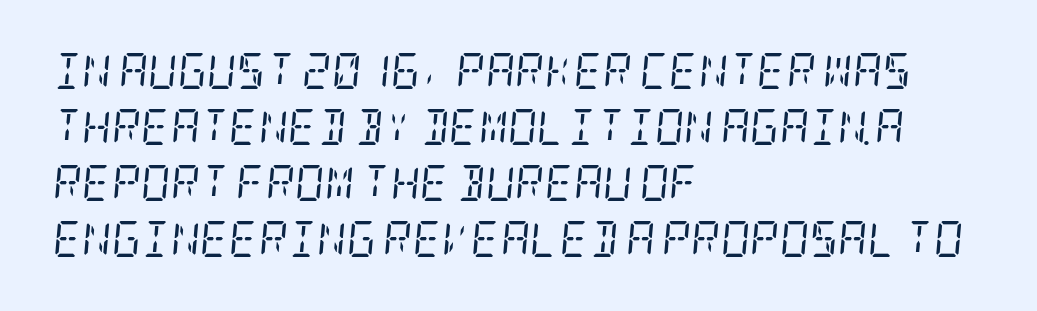
Q: Is the text bold? A: No.
Q: Is the text italic (slanted)? A: Yes, it leans right by about 5 degrees.
Q: Is the typeface a serif or a sans-serif typeface? A: Serif.
Q: Is the text underlined? A: No.
Q: How is the paragraph aligned? A: Left-aligned.
Q: Is the spacing between letters normal or unusually wide? A: Normal.
Q: Is the spacing between lines tight, normal or loose? A: Normal.
Q: Width (condensed, normal, or wide)? A: Condensed.
Q: Stroke contrast? A: Low.
Q: x-height? A: Large.
